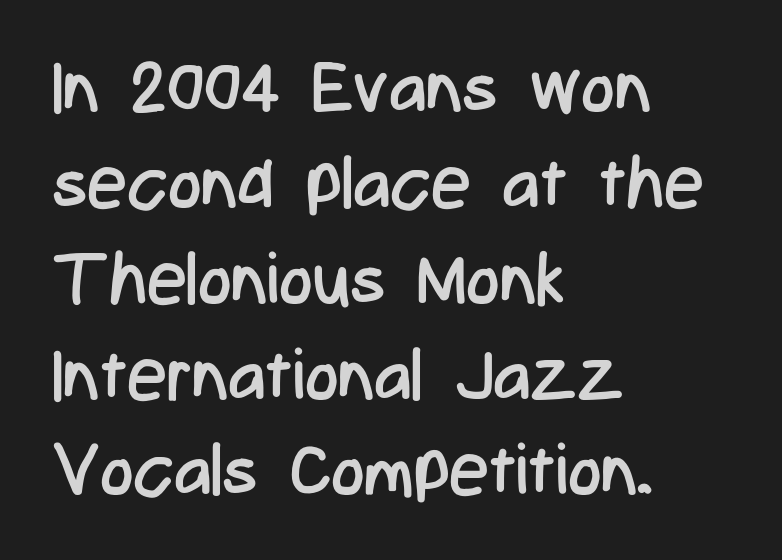
{"serif": "no", "italic": "no", "bold": "no", "weight": "regular", "width": "condensed", "stroke_contrast": "low", "x_height": "medium", "monospaced": "no", "underline": "no", "align": "left", "line_spacing": "normal", "line_spacing_ratio": 1.35, "letter_spacing": "normal", "letter_spacing_em": 0.0, "glyph_px": 71}
